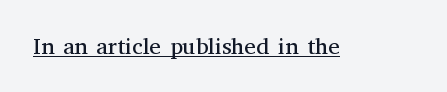
{"italic": "no", "bold": "no", "underline": "yes", "letter_spacing": "normal", "letter_spacing_em": 0.0, "glyph_px": 23}
